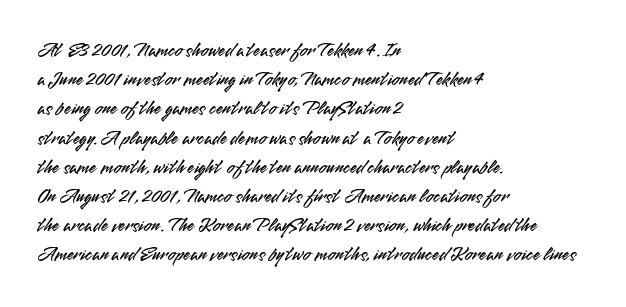
A bare baseline throughout the passage. Tracking value appears to be zero — textbook default spacing. The lines in this sample share a left origin and differ only in where they stop.
